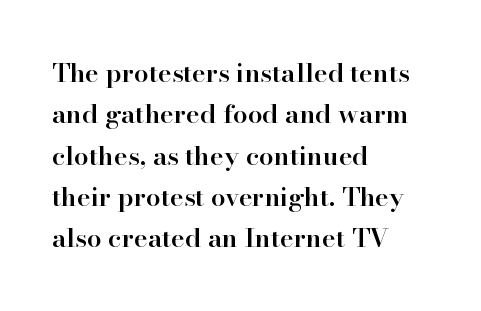
Q: Is the text bold? A: Semi-bold.
Q: Is the text italic (slanted)? A: No, it is upright.
Q: Is the text underlined? A: No.
Q: How is the paragraph aligned? A: Left-aligned.
Q: Is the spacing between letters normal or unusually wide? A: Normal.
Q: Is the spacing between lines tight, normal or loose? A: Normal.
